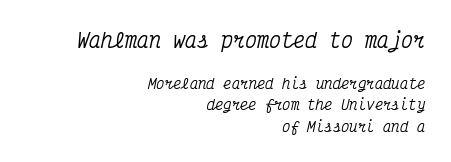
Q: Is the text italic (slanted)? A: Yes, it leans right by about 12 degrees.
Q: Is the text underlined? A: No.
Q: How is the paragraph aligned? A: Right-aligned.
Q: Is the spacing between letters normal or unusually wide? A: Normal.
Q: Is the spacing between lines tight, normal or loose? A: Normal.
Q: Which block of text is set in a larger size, the first (top) or the second (bottom)? A: The first (top) one.
